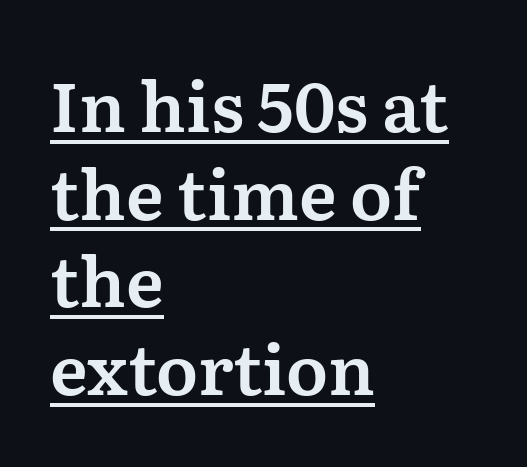
To sum up the face: it has serifs. Think of a printed novel: that variable character pitch is what you see here. Decoration check: the copy is underlined. Italic? Not at all — the glyphs are vertical. Each word holds together tightly as a unit, with standard inter-letter gaps.
